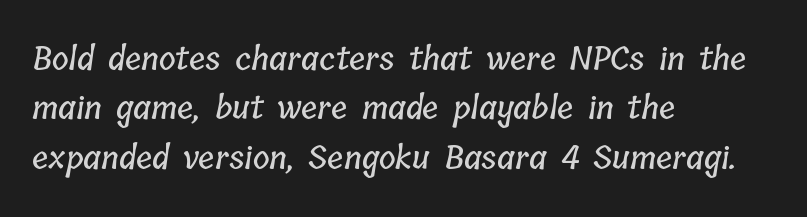
The string is rendered with underlining switched off. Is there much room between lines? A standard amount, neither cramped nor airy. Layout note: lines flush left. Think of a printed novel: that variable character pitch is what you see here. Caption: standard tracking, unaltered.
